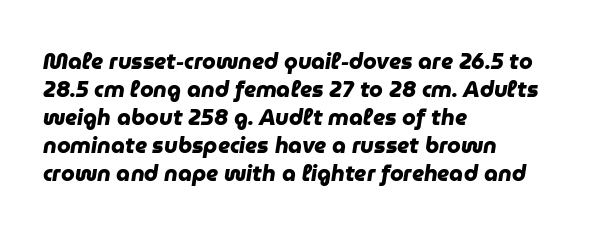
The image shows 22 px bold type; set left-aligned, normal line spacing (1.27x), normal letter spacing, not underlined.
